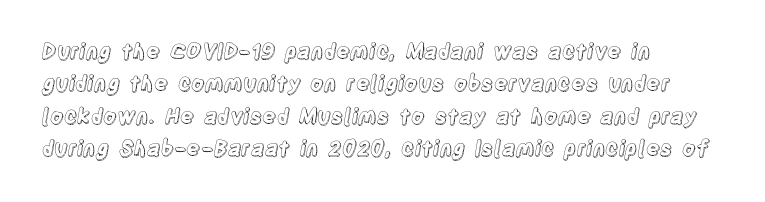
{"underline": "no", "align": "left", "line_spacing": "normal", "line_spacing_ratio": 1.54, "letter_spacing": "normal", "letter_spacing_em": 0.0, "glyph_px": 21}
